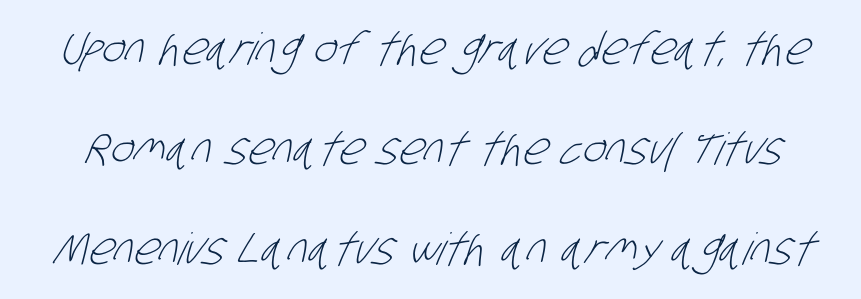
The image shows 44 px light, condensed sans-serif type; set loose line spacing (2.27x), normal letter spacing, not underlined; low stroke contrast and a large x-height.
